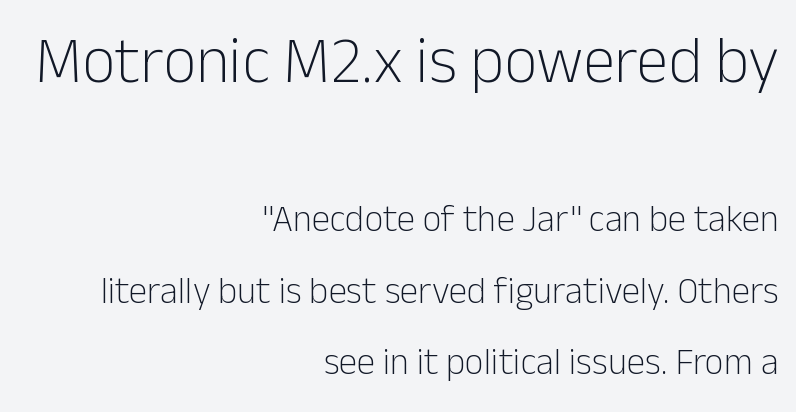
The image shows 65 px light sans-serif type, upright; set right-aligned, loose line spacing (1.93x), normal letter spacing, not underlined; the first (top) block is 1.76x larger; low stroke contrast and a medium x-height.
